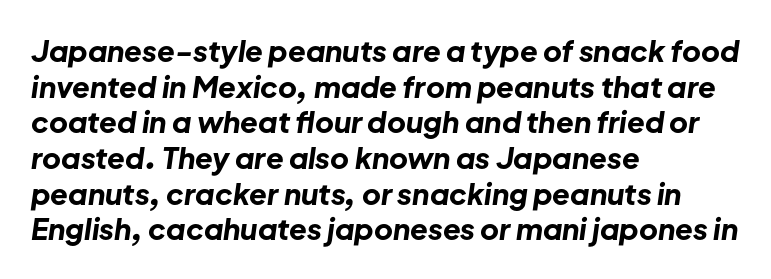
The image shows 29 px bold type, italic (leaning right); set left-aligned, line spacing 1.23x, normal letter spacing, not underlined; low stroke contrast and a medium x-height.
